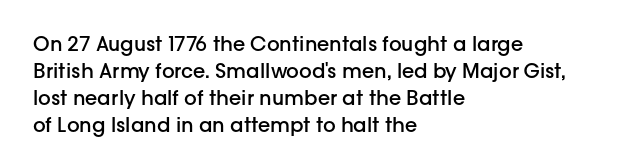
The image shows 20 px text type, upright; set left-aligned, normal line spacing (1.35x), normal letter spacing, not underlined.
